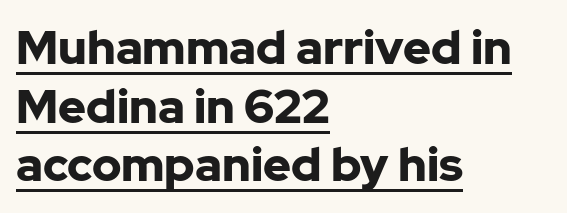
{"serif": "no", "italic": "no", "bold": "yes", "weight": "bold", "width": "normal", "stroke_contrast": "low", "x_height": "medium", "monospaced": "no", "underline": "yes", "align": "left", "line_spacing": "normal", "line_spacing_ratio": 1.25, "letter_spacing": "normal", "letter_spacing_em": 0.0, "glyph_px": 47}
